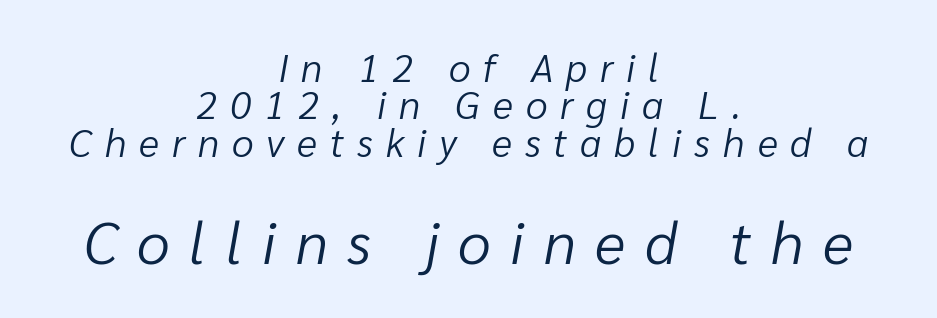
Q: Is the text bold? A: No.
Q: Is the text italic (slanted)? A: Yes, it leans right by about 10 degrees.
Q: Is the text underlined? A: No.
Q: How is the paragraph aligned? A: Centered.
Q: Is the spacing between letters normal or unusually wide? A: Unusually wide.
Q: Is the spacing between lines tight, normal or loose? A: Tight.
Q: Which block of text is set in a larger size, the first (top) or the second (bottom)? A: The second (bottom) one.
Q: Width (condensed, normal, or wide)? A: Normal.
Q: Stroke contrast? A: Low.
Q: x-height? A: Medium.
Q: Monospaced? A: No.
